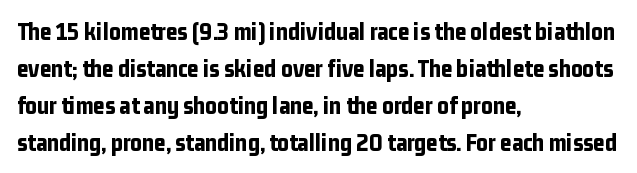
Q: Is the text bold? A: Yes.
Q: Is the text italic (slanted)? A: No, it is upright.
Q: Is the text underlined? A: No.
Q: How is the paragraph aligned? A: Left-aligned.
Q: Is the spacing between letters normal or unusually wide? A: Normal.
Q: Is the spacing between lines tight, normal or loose? A: Normal.
